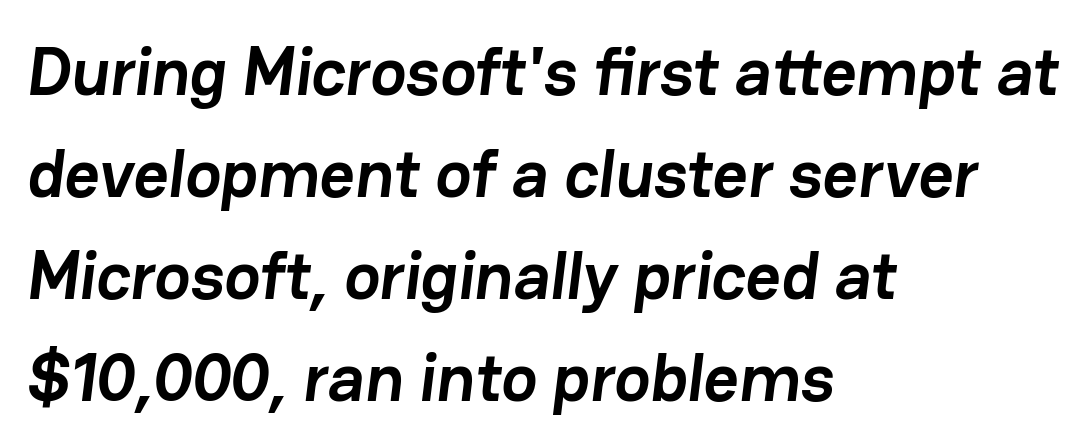
Q: Is the text bold? A: Yes.
Q: Is the typeface a serif or a sans-serif typeface? A: Sans-serif.
Q: Is the text underlined? A: No.
Q: How is the paragraph aligned? A: Left-aligned.
Q: Is the spacing between letters normal or unusually wide? A: Normal.
Q: Is the spacing between lines tight, normal or loose? A: Normal.
Q: Width (condensed, normal, or wide)? A: Normal.
Q: Stroke contrast? A: Low.
Q: x-height? A: Medium.
Q: Monospaced? A: No.
